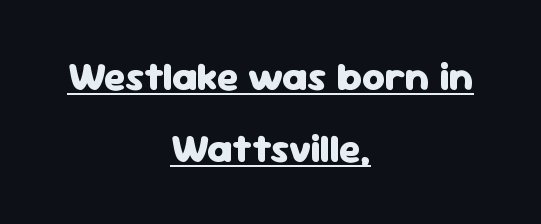
The image shows 40 px heavy sans-serif type, upright; set centered, line spacing 1.8x, normal letter spacing, underlined; low stroke contrast and a medium x-height.
